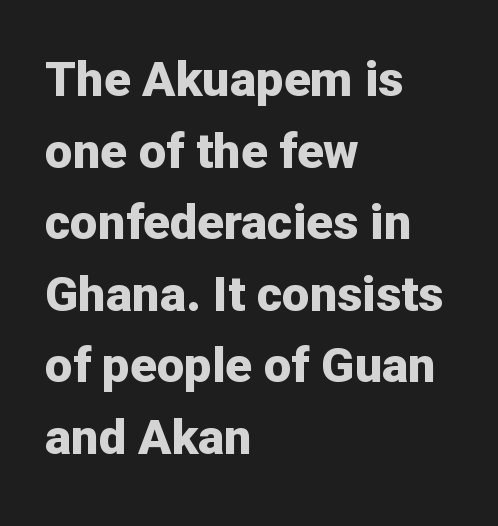
Nope, no serifs anywhere on these letters. Typeset ragged right — the left edge is the straight one. Posture: straight, roman, zero tilt. Weight: bold. Descenders hang freely into open space.
